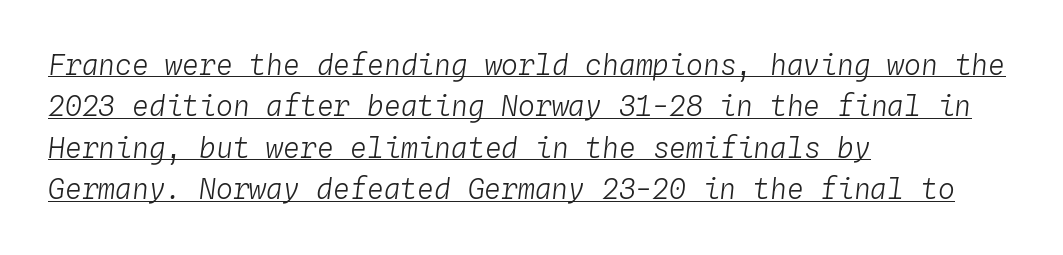
The image shows 28 px light type, italic (leaning right), monospaced; set left-aligned, normal line spacing (1.48x), normal letter spacing, underlined; low stroke contrast and a medium x-height.
